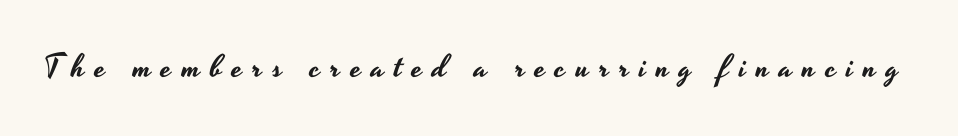
{"serif": "no", "width": "wide", "stroke_contrast": "low", "x_height": "small", "monospaced": "no", "underline": "no", "letter_spacing": "wide", "letter_spacing_em": 0.32, "glyph_px": 32}
